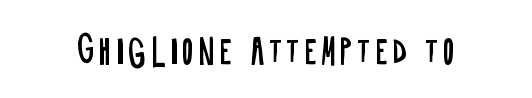
{"serif": "no", "italic": "no", "bold": "no", "weight": "regular", "width": "condensed", "stroke_contrast": "low", "x_height": "large", "monospaced": "no", "underline": "no", "glyph_px": 33}
